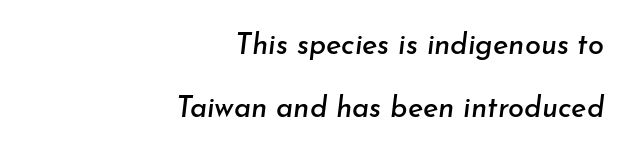
{"italic": "yes", "lean": "right", "slant_degrees": 7, "width": "normal", "stroke_contrast": "low", "x_height": "small", "monospaced": "no", "underline": "no", "align": "right", "line_spacing": "loose", "line_spacing_ratio": 2.17, "letter_spacing": "normal", "letter_spacing_em": 0.0, "glyph_px": 29}
